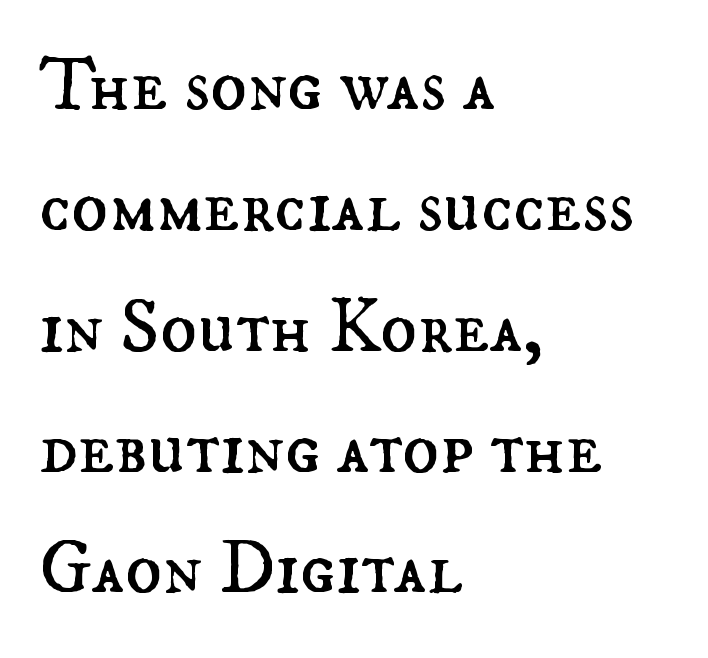
{"italic": "no", "bold": "no", "weight": "regular", "width": "normal", "stroke_contrast": "medium", "x_height": "small", "monospaced": "no", "underline": "no", "align": "left", "line_spacing": "normal", "line_spacing_ratio": 1.59, "letter_spacing": "normal", "letter_spacing_em": 0.0, "glyph_px": 76}
